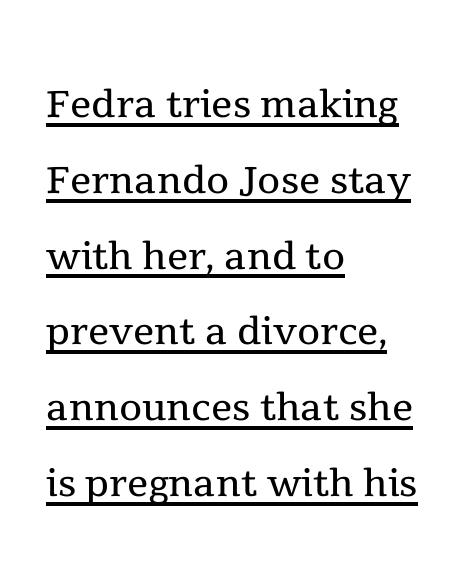
In designer terms, the underline attribute is active on this setting. The block of text has a typical density, with ordinary space between rows. Is this a fixed-width face? No — the glyphs have proportional, varying widths. Words appear dense and cohesive because spacing is normal. No letter is thick-stroked: the sample isn't bold.
